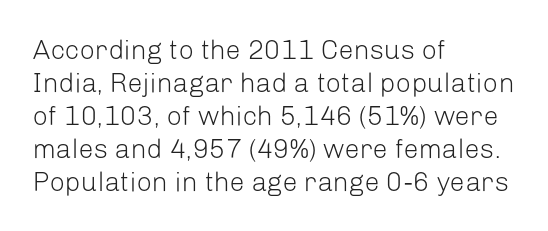
{"italic": "no", "bold": "no", "underline": "no", "align": "left", "line_spacing_ratio": 1.22, "letter_spacing": "normal", "letter_spacing_em": 0.0, "glyph_px": 27}
